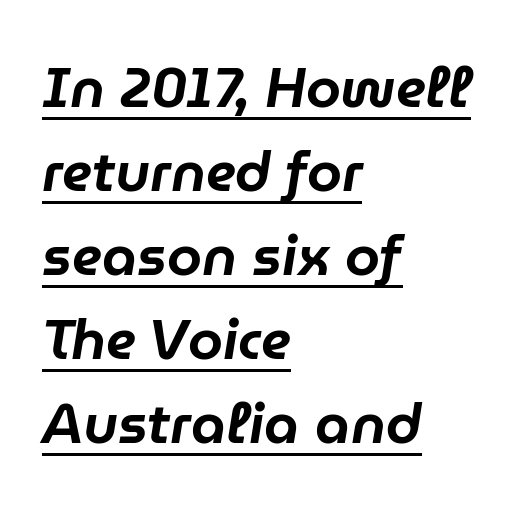
{"italic": "yes", "lean": "right", "slant_degrees": 9, "width": "normal", "stroke_contrast": "low", "x_height": "medium", "monospaced": "no", "underline": "yes", "align": "left", "line_spacing": "normal", "line_spacing_ratio": 1.5, "letter_spacing": "normal", "letter_spacing_em": 0.0, "glyph_px": 56}
